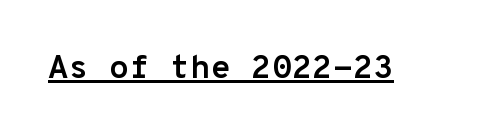
The image shows 33 px semibold sans-serif type, upright, monospaced; set normal letter spacing, underlined; low stroke contrast and a medium x-height.
